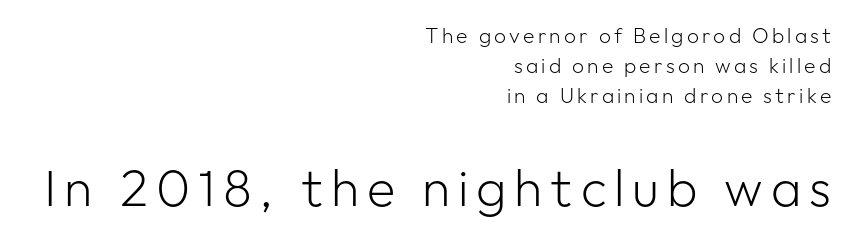
{"serif": "no", "italic": "no", "bold": "no", "weight": "light", "width": "normal", "stroke_contrast": "low", "x_height": "medium", "monospaced": "no", "underline": "no", "align": "right", "line_spacing": "normal", "line_spacing_ratio": 1.43, "larger_block": "second", "size_ratio": 2.48, "glyph_px": 52}
